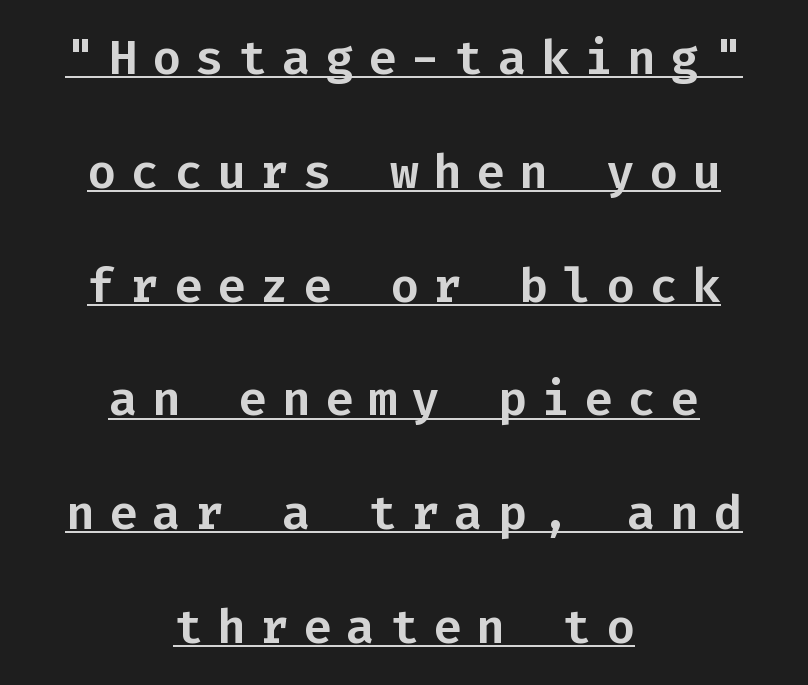
Does the leading feel generous? Absolutely, it's lavish. The characters display no serif detailing; their extremities are plain. The glyphs are accompanied by a horizontal stroke just below them. The rendering inserts visible extra space after every character. The letters march in equal steps, a hallmark of fixed-pitch type.
